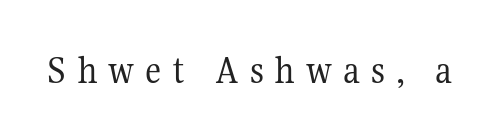
{"serif": "yes", "italic": "no", "bold": "no", "weight": "regular", "width": "normal", "stroke_contrast": "medium", "x_height": "medium", "monospaced": "no", "underline": "no", "letter_spacing": "wide", "letter_spacing_em": 0.27, "glyph_px": 40}
